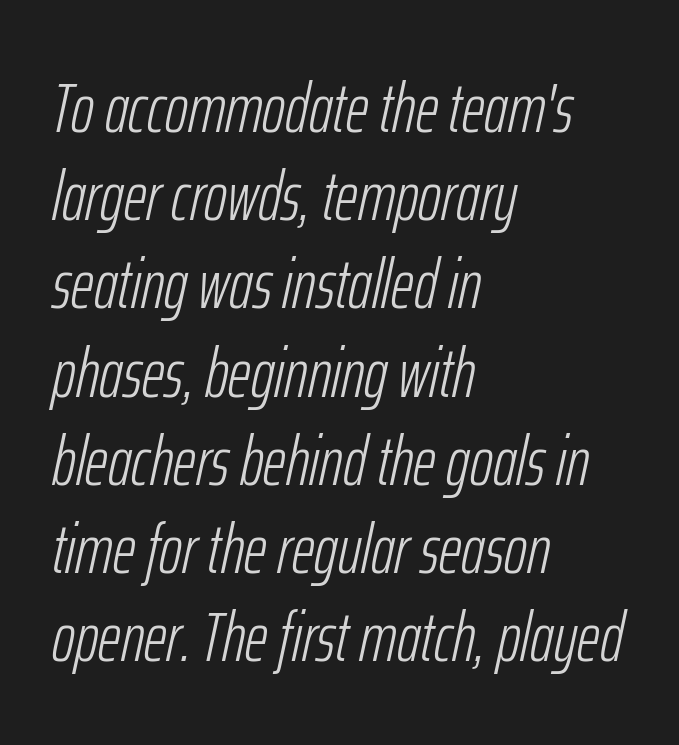
Horizontally, the lines are justified to the leading edge only. Underline: absent. Is this a fixed-width face? No — the glyphs have proportional, varying widths. No letter is thick-stroked: the sample isn't bold. This sample uses an oblique cut, with every glyph tilted off the vertical. Between one letter and the next there's only the usual sliver of space.
